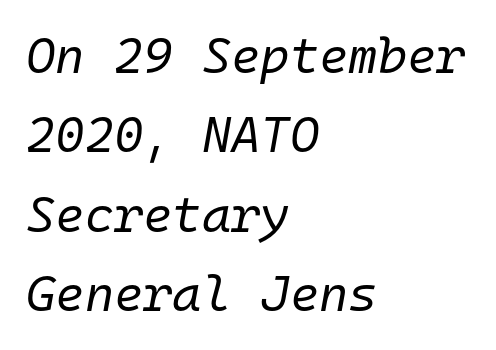
The image shows 50 px regular-weight type, italic (leaning right), monospaced; set left-aligned, normal line spacing (1.59x), normal letter spacing, not underlined; low stroke contrast and a medium x-height.
